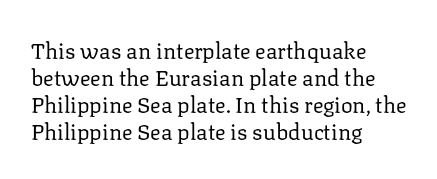
Q: Is the text bold? A: No.
Q: Is the text italic (slanted)? A: No, it is upright.
Q: Is the text underlined? A: No.
Q: How is the paragraph aligned? A: Left-aligned.
Q: Is the spacing between letters normal or unusually wide? A: Normal.
